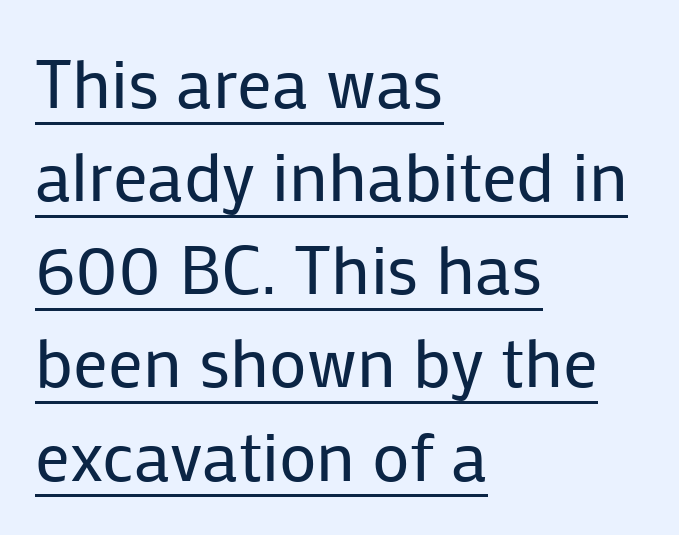
Compared with a typical body face, this is equally light or lighter still. In terms of leading, this rendering sits right in the middle. A typesetter would call this zero additional tracking. Line beginnings align vertically; line endings do not. Has an underline been added? It has.
